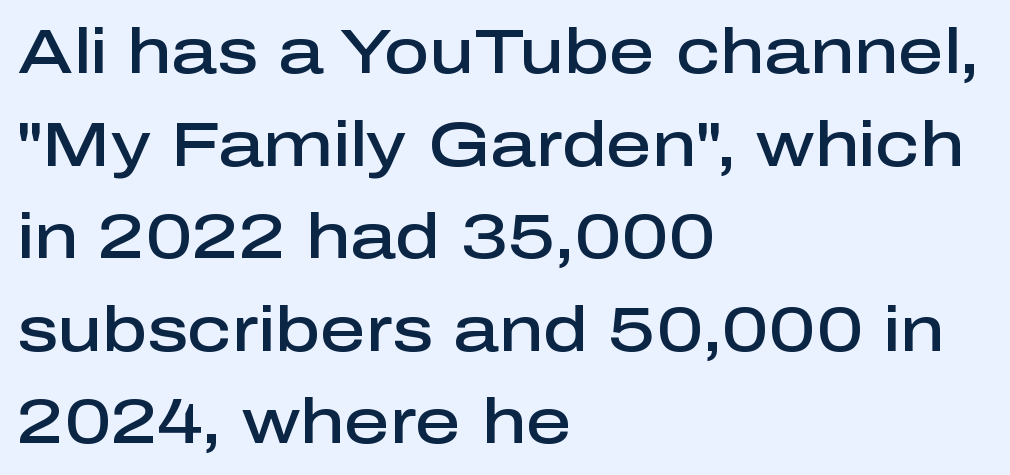
The image shows 63 px semibold sans-serif type, upright; set left-aligned, normal line spacing (1.47x), normal letter spacing, not underlined; low stroke contrast and a medium x-height.
